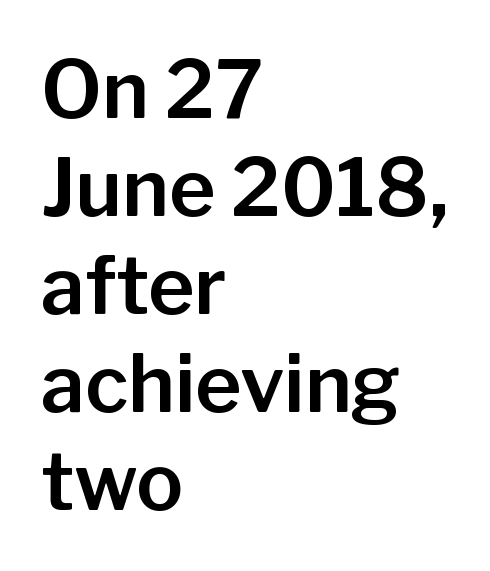
Font category for this specimen: sans-serif. This is roman type, the default non-slanted kind. The letterforms sit shoulder to shoulder at normal distance. Only glyphs here, with clear space below each row. Horizontal alignment here is leftward, the default for most running prose. Think of a printed novel: that variable character pitch is what you see here.
